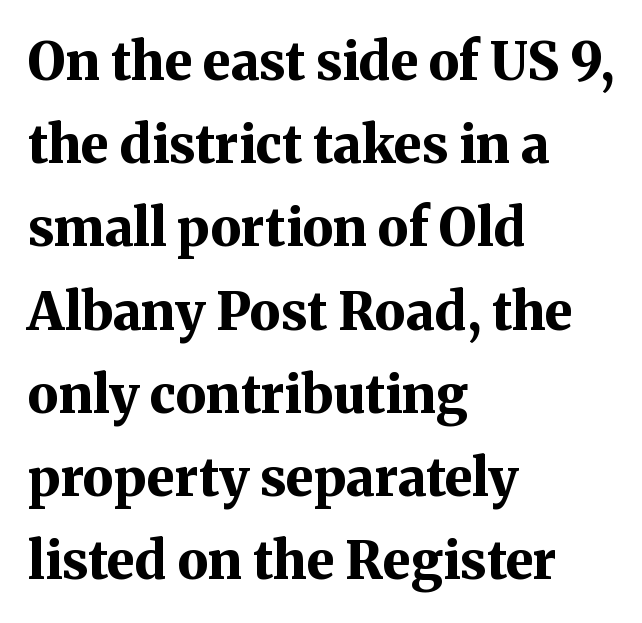
Q: Is the text bold? A: Yes.
Q: Is the text italic (slanted)? A: No, it is upright.
Q: Is the typeface a serif or a sans-serif typeface? A: Serif.
Q: Is the text underlined? A: No.
Q: How is the paragraph aligned? A: Left-aligned.
Q: Is the spacing between letters normal or unusually wide? A: Normal.
Q: Is the spacing between lines tight, normal or loose? A: Normal.
Q: Width (condensed, normal, or wide)? A: Normal.
Q: Stroke contrast? A: Medium.
Q: x-height? A: Medium.
Q: Monospaced? A: No.
